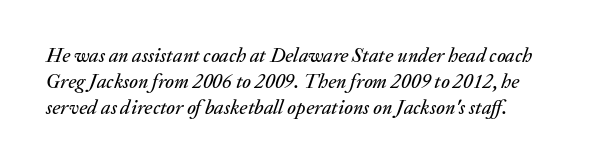
Q: Is the text italic (slanted)? A: Yes, it leans right by about 20 degrees.
Q: Is the text underlined? A: No.
Q: Is the spacing between letters normal or unusually wide? A: Normal.
Q: Is the spacing between lines tight, normal or loose? A: Normal.
